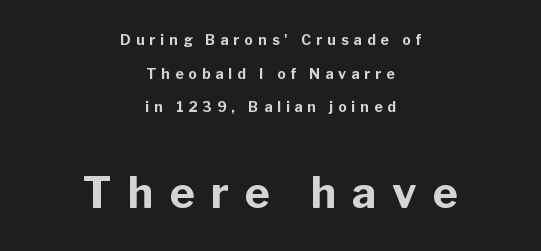
Each new line begins a long way beneath the previous one. Italic? Not at all — the glyphs are vertical. Bare-footed words on every line. This is heavy type, rendered in bold. If you squint, the bottom block still reads clearly — it's the larger of the two. Horizontal alignment here is central, giving a formal, balanced look.
